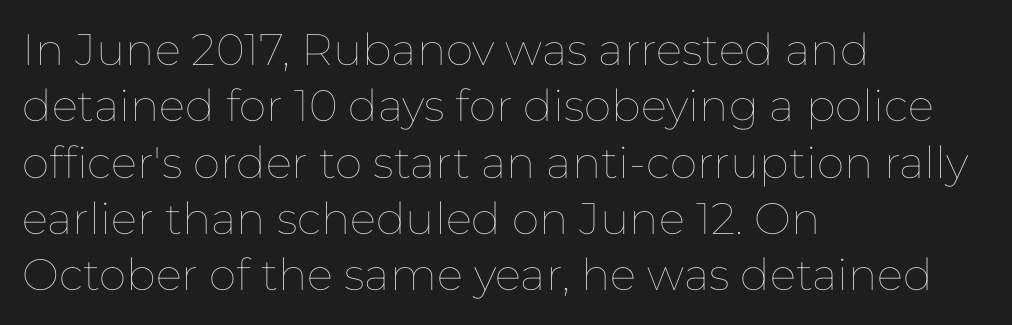
Q: Is the text bold? A: No.
Q: Is the text italic (slanted)? A: No, it is upright.
Q: Is the text underlined? A: No.
Q: How is the paragraph aligned? A: Left-aligned.
Q: Is the spacing between letters normal or unusually wide? A: Normal.
Q: Is the spacing between lines tight, normal or loose? A: Normal.
Q: Width (condensed, normal, or wide)? A: Normal.
Q: Stroke contrast? A: Low.
Q: x-height? A: Medium.
Q: Monospaced? A: No.
